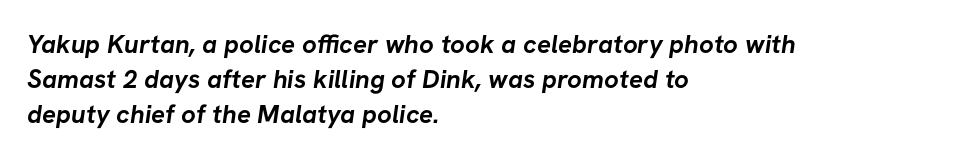
Q: Is the text bold? A: Yes.
Q: Is the text underlined? A: No.
Q: How is the paragraph aligned? A: Left-aligned.
Q: Is the spacing between letters normal or unusually wide? A: Normal.
Q: Is the spacing between lines tight, normal or loose? A: Normal.
